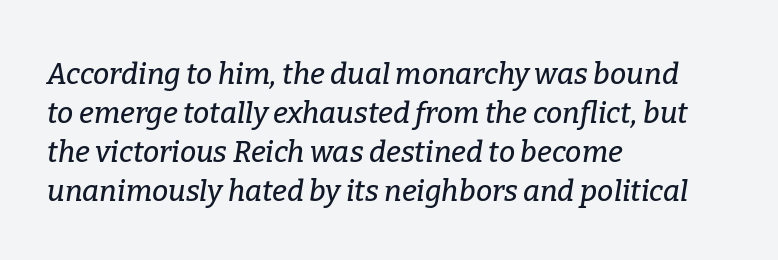
Vertically, the passage feels balanced, rows spaced as you'd expect. The passage shown is typed in a proportional face where columns would drift. Unmarked baselines from the first word to the last. Glyph-to-glyph distance matches everyday printed text. These lines stack with their left ends in a neat column. There's an unmistakable incline to the writing here.
